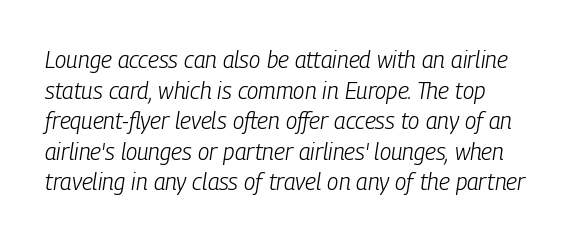
The image shows 23 px text type, italic (leaning right); set left-aligned, normal line spacing (1.33x), normal letter spacing, not underlined.
